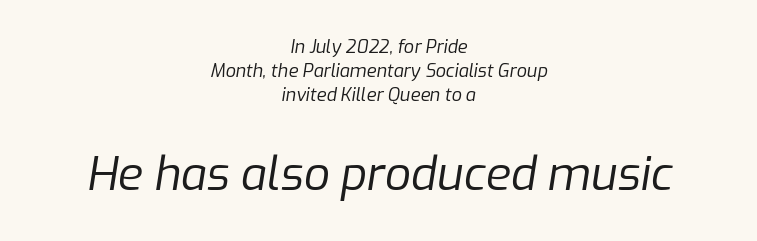
{"italic": "yes", "lean": "right", "slant_degrees": 9, "bold": "no", "weight": "regular", "width": "normal", "stroke_contrast": "low", "x_height": "medium", "monospaced": "no", "underline": "no", "align": "center", "line_spacing": "normal", "line_spacing_ratio": 1.34, "letter_spacing": "normal", "letter_spacing_em": 0.0, "larger_block": "second", "size_ratio": 2.56, "glyph_px": 46}
